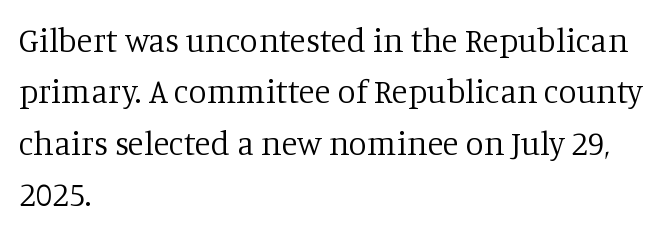
Q: Is the text bold? A: No.
Q: Is the text italic (slanted)? A: No, it is upright.
Q: Is the typeface a serif or a sans-serif typeface? A: Serif.
Q: Is the text underlined? A: No.
Q: How is the paragraph aligned? A: Left-aligned.
Q: Is the spacing between letters normal or unusually wide? A: Normal.
Q: Is the spacing between lines tight, normal or loose? A: Normal.
Q: Width (condensed, normal, or wide)? A: Normal.
Q: Stroke contrast? A: Low.
Q: x-height? A: Large.
Q: Monospaced? A: No.
